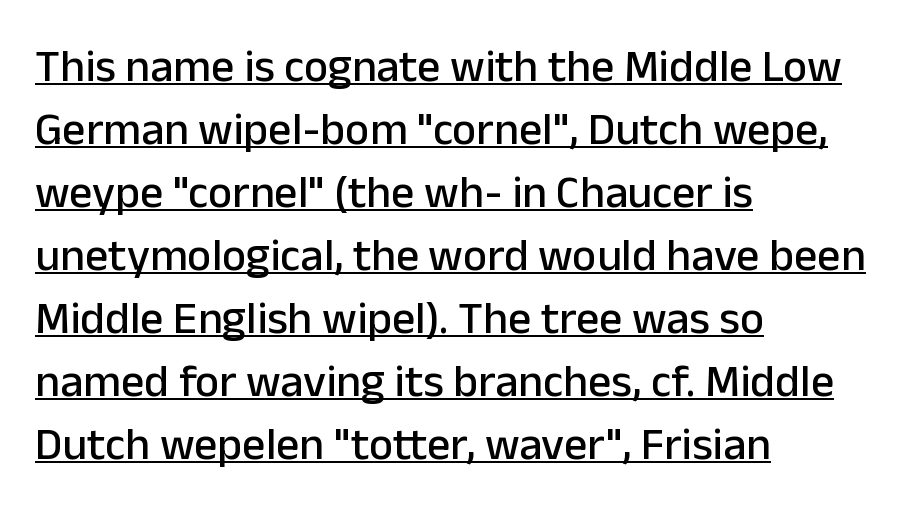
Q: Is the text italic (slanted)? A: No, it is upright.
Q: Is the typeface a serif or a sans-serif typeface? A: Sans-serif.
Q: Is the text underlined? A: Yes.
Q: How is the paragraph aligned? A: Left-aligned.
Q: Is the spacing between letters normal or unusually wide? A: Normal.
Q: Is the spacing between lines tight, normal or loose? A: Normal.
Q: Width (condensed, normal, or wide)? A: Normal.
Q: Stroke contrast? A: Low.
Q: x-height? A: Medium.
Q: Monospaced? A: No.
